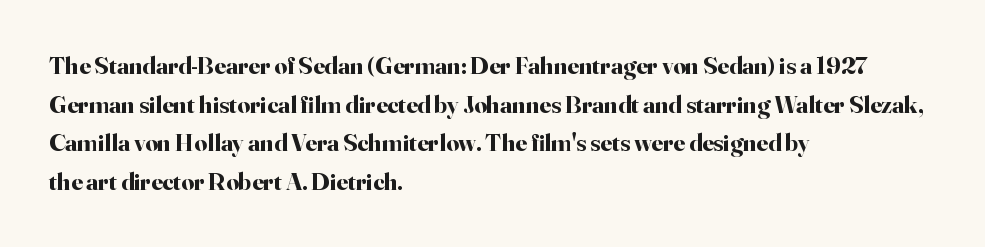
{"italic": "no", "bold": "yes", "underline": "no", "align": "left", "line_spacing": "normal", "line_spacing_ratio": 1.55, "letter_spacing": "normal", "letter_spacing_em": 0.0, "glyph_px": 25}
